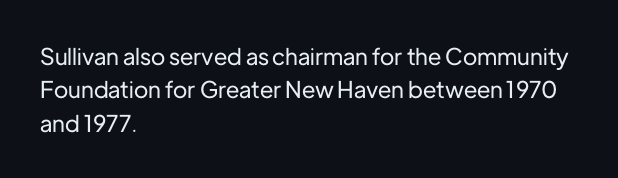
The image shows 23 px text type, upright; set left-aligned, normal line spacing (1.45x), normal letter spacing, not underlined.
